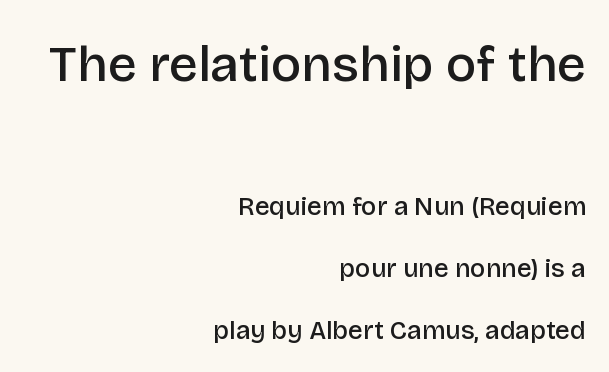
Style check: upright. These lines are rendered in a variable-pitch font. Caption: upper text group enlarged, lower text group reduced. Compared with a flush-left layout, this one pins lines to the opposite, right side.
